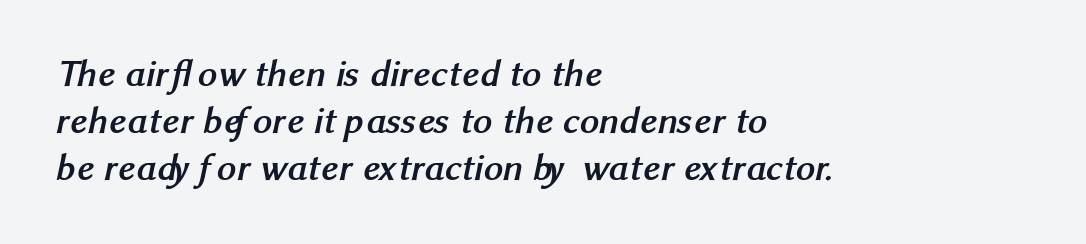
Q: Is the text bold? A: Yes.
Q: Is the typeface a serif or a sans-serif typeface? A: Sans-serif.
Q: Is the text underlined? A: No.
Q: How is the paragraph aligned? A: Left-aligned.
Q: Is the spacing between letters normal or unusually wide? A: Normal.
Q: Width (condensed, normal, or wide)? A: Normal.
Q: Stroke contrast? A: Medium.
Q: x-height? A: Medium.
Q: Monospaced? A: No.
